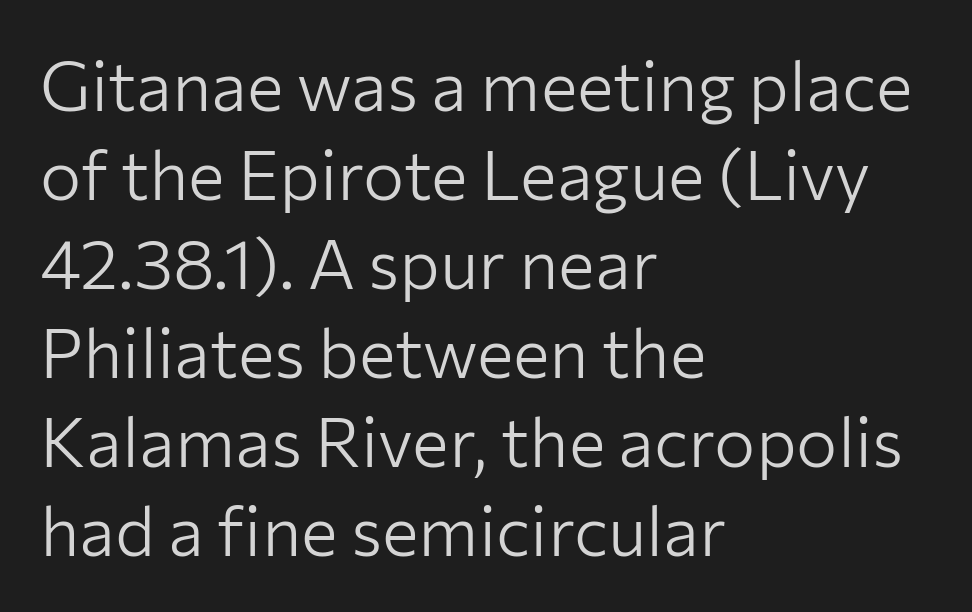
{"serif": "no", "italic": "no", "bold": "no", "weight": "light", "width": "normal", "stroke_contrast": "low", "x_height": "medium", "monospaced": "no", "underline": "no", "align": "left", "line_spacing": "normal", "line_spacing_ratio": 1.29, "letter_spacing": "normal", "letter_spacing_em": 0.0, "glyph_px": 69}
